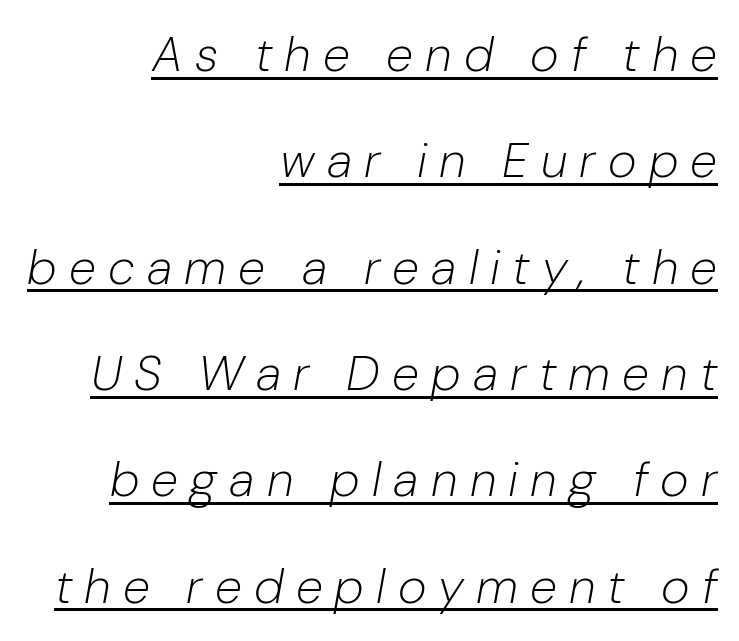
A quiet, ordinary-to-light weight characterises the typeface. Between one letter and the next there's a generous, obvious gap. The paragraph has a hard right edge and a soft left edge. Somebody hit Ctrl+U on this one — the words are underlined.
